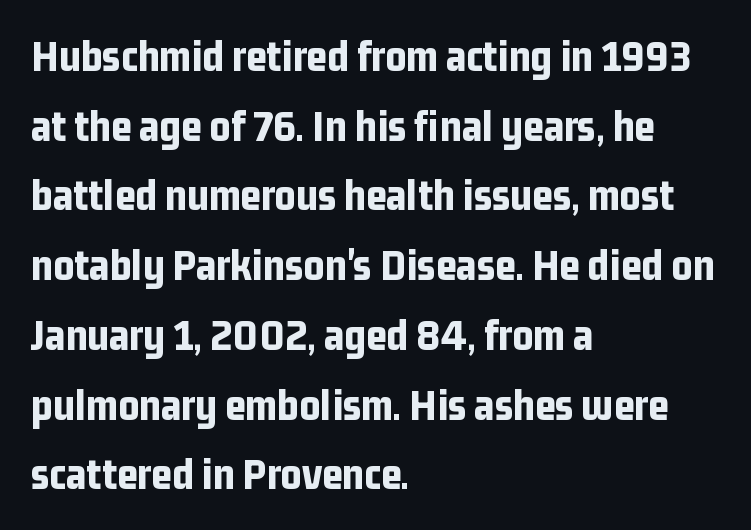
The image shows 45 px bold, condensed sans-serif type, upright; set left-aligned, normal line spacing (1.55x), normal letter spacing, not underlined; low stroke contrast and a medium x-height.
